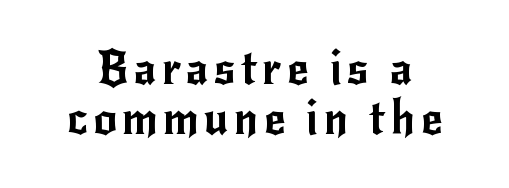
The image shows 47 px sans-serif type, upright; set tight line spacing (1.07x), not underlined; low stroke contrast and a small x-height.
